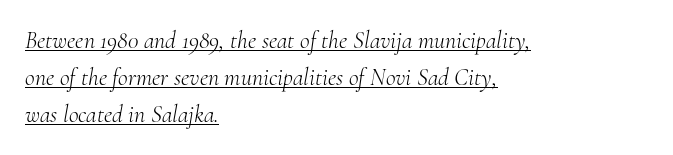
The image shows 24 px text type, italic (leaning right); set left-aligned, normal line spacing (1.55x), normal letter spacing, underlined.
